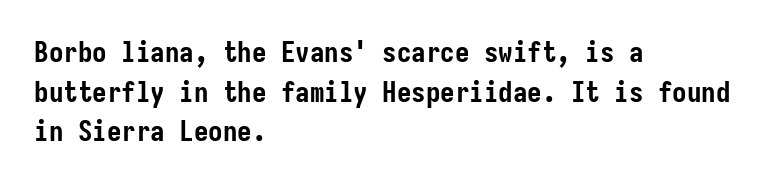
Q: Is the text bold? A: Yes.
Q: Is the text italic (slanted)? A: No, it is upright.
Q: Is the typeface a serif or a sans-serif typeface? A: Sans-serif.
Q: Is the text underlined? A: No.
Q: How is the paragraph aligned? A: Left-aligned.
Q: Is the spacing between letters normal or unusually wide? A: Normal.
Q: Is the spacing between lines tight, normal or loose? A: Normal.
Q: Width (condensed, normal, or wide)? A: Condensed.
Q: Stroke contrast? A: Low.
Q: x-height? A: Medium.
